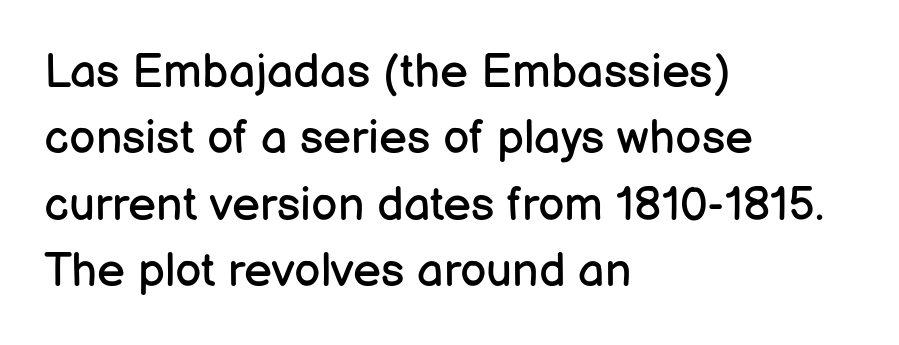
{"serif": "no", "italic": "no", "bold": "no", "weight": "regular", "width": "normal", "stroke_contrast": "low", "x_height": "medium", "monospaced": "no", "underline": "no", "align": "left", "line_spacing": "normal", "line_spacing_ratio": 1.41, "letter_spacing": "normal", "letter_spacing_em": 0.0, "glyph_px": 47}
